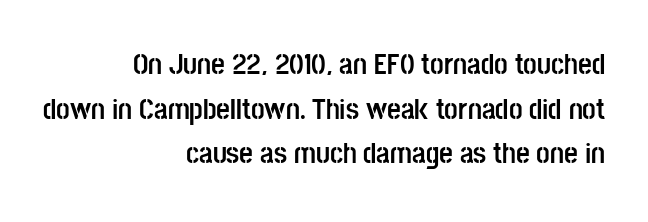
{"serif": "no", "italic": "no", "bold": "yes", "weight": "semibold", "width": "condensed", "stroke_contrast": "low", "x_height": "large", "monospaced": "no", "underline": "no", "align": "right", "line_spacing": "normal", "line_spacing_ratio": 1.49, "letter_spacing": "normal", "letter_spacing_em": 0.0, "glyph_px": 30}
